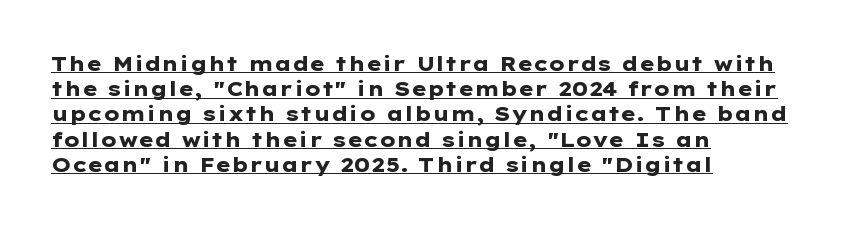
Q: Is the text bold? A: Yes.
Q: Is the text italic (slanted)? A: No, it is upright.
Q: Is the text underlined? A: Yes.
Q: How is the paragraph aligned? A: Left-aligned.
Q: Is the spacing between letters normal or unusually wide? A: Normal.
Q: Is the spacing between lines tight, normal or loose? A: Normal.
